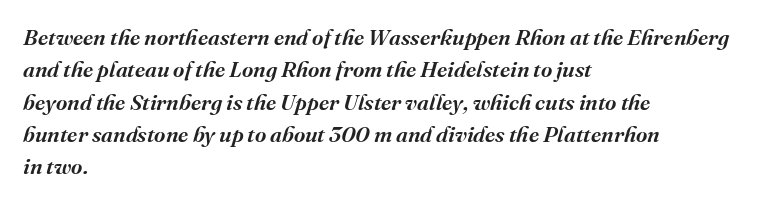
The image shows 22 px text type, italic (leaning right); set left-aligned, normal line spacing (1.47x), normal letter spacing, not underlined.
